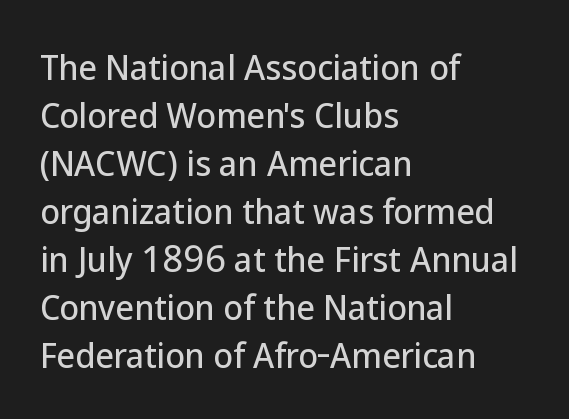
Notice how the stems are strictly vertical — no italics here. If you drew a ruler down the left edge, every line would touch it. You can tell from the bare stems that sans-serif type was used. Does extra space separate the letters? No, they use regular spacing. The leading is moderate, giving the passage an even texture. The zone under the glyphs is completely vacant.
